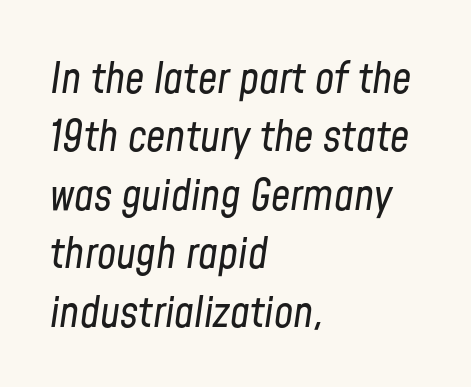
Think of a printed novel: that variable character pitch is what you see here. Line beginnings align vertically; line endings do not. The typography opts for an oblique posture over an upright one. Rows of type keep a routine distance in the vertical direction.
